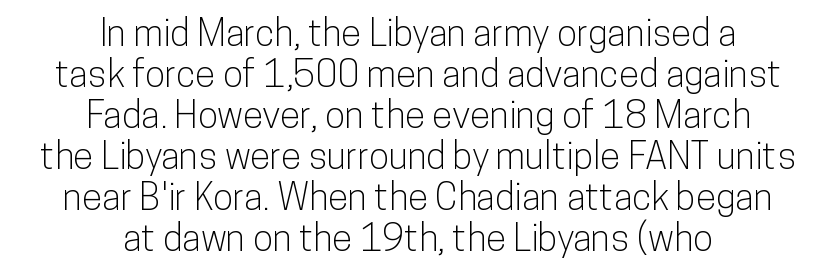
{"serif": "no", "italic": "no", "width": "condensed", "stroke_contrast": "low", "x_height": "medium", "monospaced": "no", "underline": "no", "align": "center", "line_spacing": "tight", "line_spacing_ratio": 1.11, "letter_spacing": "normal", "letter_spacing_em": 0.0, "glyph_px": 37}
